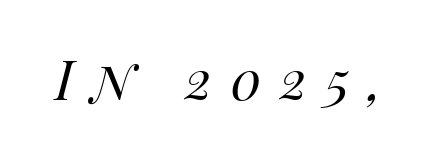
The letters are slanted; this is an italic face. Letters rest on an invisible, unmarked baseline. The passage shown is typed in a proportional face where columns would drift. Does extra space separate the letters? Yes, quite a lot of it. This reads as an unemphasized weight, regular at the heaviest.
